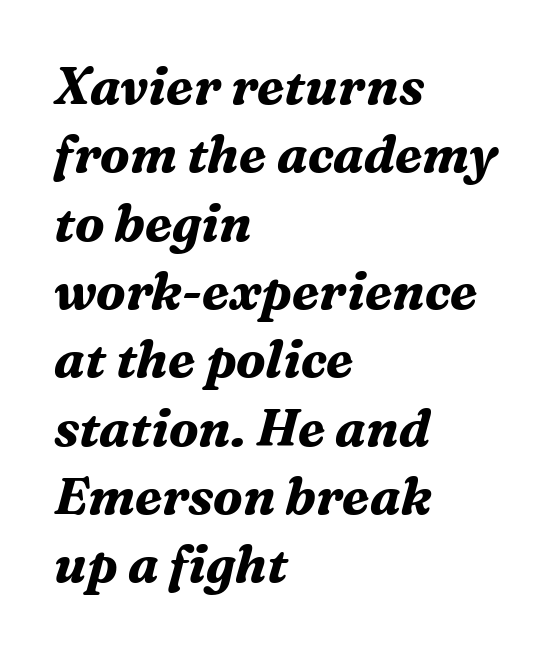
{"serif": "yes", "italic": "yes", "lean": "right", "slant_degrees": 16, "bold": "yes", "weight": "bold", "width": "normal", "stroke_contrast": "medium", "x_height": "medium", "monospaced": "no", "underline": "no", "align": "left", "line_spacing": "normal", "line_spacing_ratio": 1.34, "letter_spacing": "normal", "letter_spacing_em": 0.0, "glyph_px": 51}
